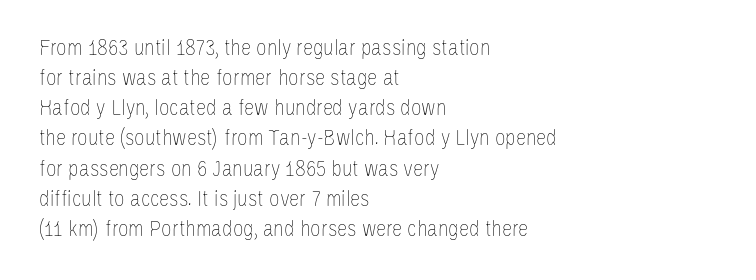
Q: Is the text bold? A: No.
Q: Is the text italic (slanted)? A: No, it is upright.
Q: Is the text underlined? A: No.
Q: How is the paragraph aligned? A: Left-aligned.
Q: Is the spacing between letters normal or unusually wide? A: Normal.
Q: Is the spacing between lines tight, normal or loose? A: Normal.
